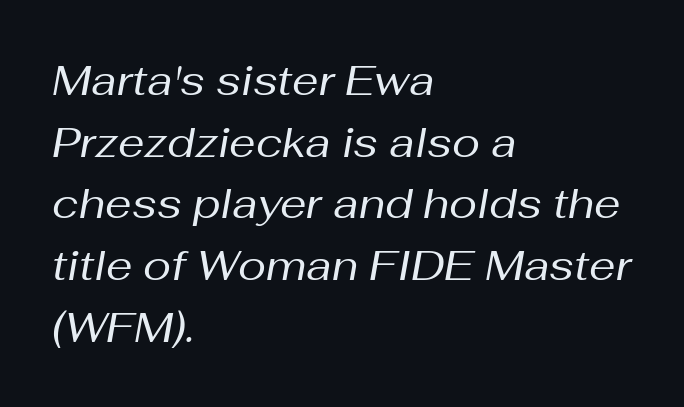
The image shows 42 px regular-weight type, italic (leaning right); set left-aligned, normal line spacing (1.47x), normal letter spacing, not underlined; medium stroke contrast and a medium x-height.
